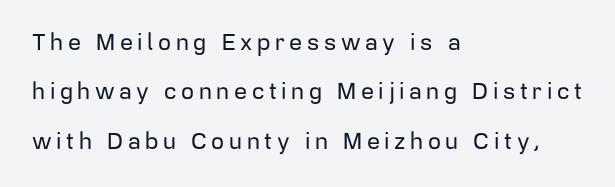
Q: Is the text italic (slanted)? A: No, it is upright.
Q: Is the text underlined? A: No.
Q: How is the paragraph aligned? A: Left-aligned.
Q: Is the spacing between letters normal or unusually wide? A: Unusually wide.
Q: Is the spacing between lines tight, normal or loose? A: Loose.
